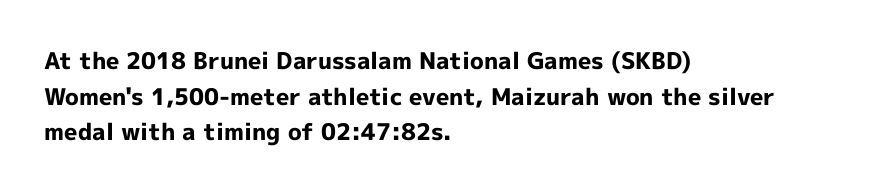
Q: Is the text bold? A: Yes.
Q: Is the text italic (slanted)? A: No, it is upright.
Q: Is the text underlined? A: No.
Q: How is the paragraph aligned? A: Left-aligned.
Q: Is the spacing between letters normal or unusually wide? A: Normal.
Q: Is the spacing between lines tight, normal or loose? A: Normal.
